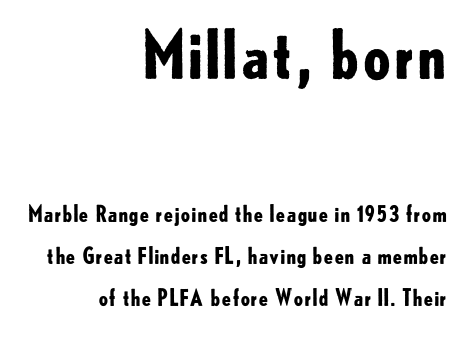
{"serif": "no", "italic": "no", "bold": "yes", "weight": "bold", "width": "normal", "stroke_contrast": "low", "x_height": "small", "monospaced": "no", "underline": "no", "align": "right", "line_spacing": "loose", "line_spacing_ratio": 1.91, "letter_spacing": "normal", "letter_spacing_em": 0.0, "larger_block": "first", "size_ratio": 2.95, "glyph_px": 65}
